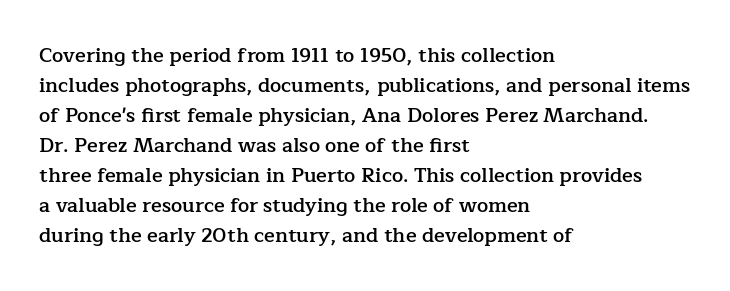
The image shows 20 px text type, upright; set left-aligned, normal line spacing (1.5x), normal letter spacing, not underlined.
